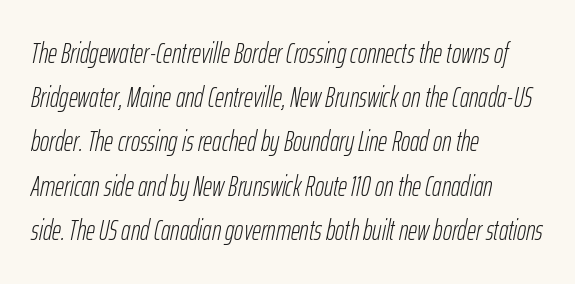
The image shows 28 px light, condensed type, italic (leaning right); set left-aligned, normal line spacing (1.58x), normal letter spacing, not underlined; low stroke contrast and a medium x-height.
